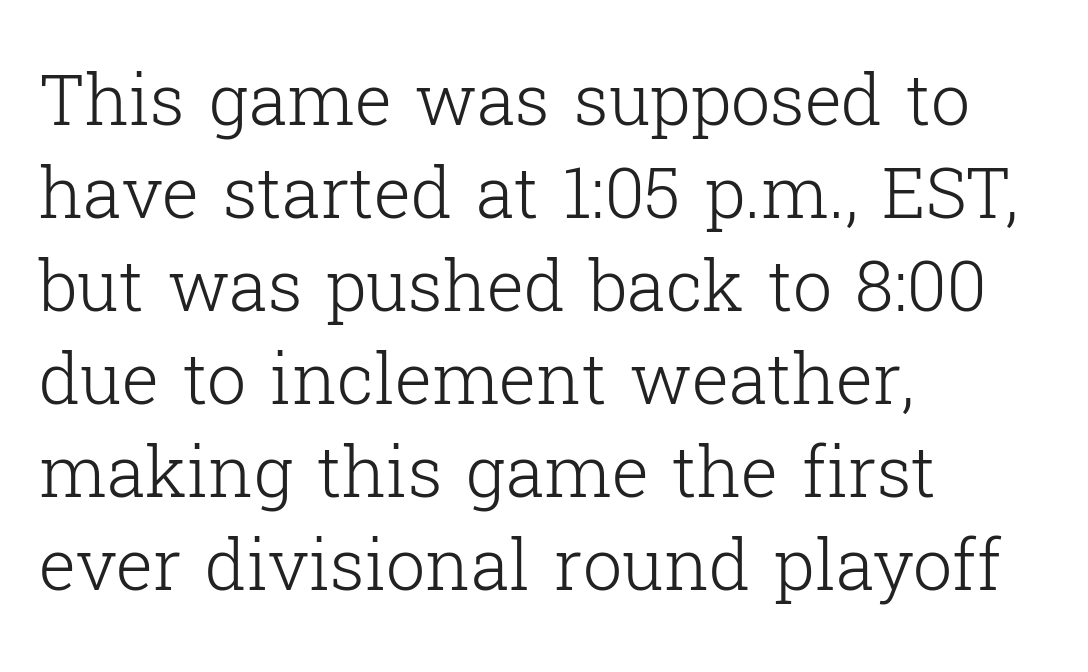
The image shows 70 px light serif type, upright; set left-aligned, normal line spacing (1.33x), normal letter spacing, not underlined; low stroke contrast and a medium x-height.
